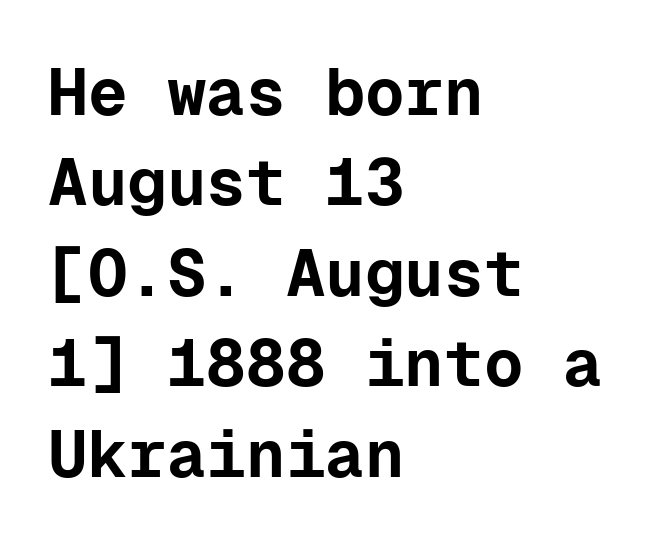
The image shows 66 px bold sans-serif type, upright, monospaced; set left-aligned, normal line spacing (1.37x), normal letter spacing, not underlined; low stroke contrast and a medium x-height.
